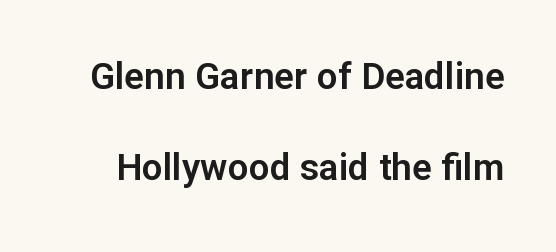
Note the varied advance widths — an 'i' is clearly narrower than an 'm'. This sample trades compactness for vertical openness between lines. Between one letter and the next there's only the usual sliver of space. The baseline area is clear. The passage shown is typeset with a sans-serif family. In terms of posture, this sample is upright.
